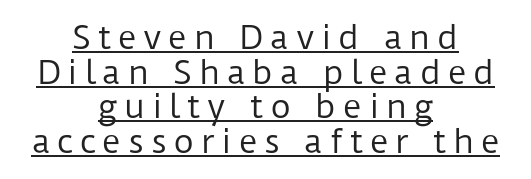
The image shows 32 px regular-weight sans-serif type, upright; set centered, tight line spacing (1.08x), unusually wide letter spacing (+0.21 em), underlined; low stroke contrast and a medium x-height.
